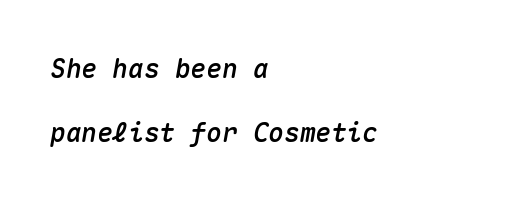
The image shows 26 px text type, italic (leaning right); set left-aligned, loose line spacing (2.48x), normal letter spacing, not underlined.
